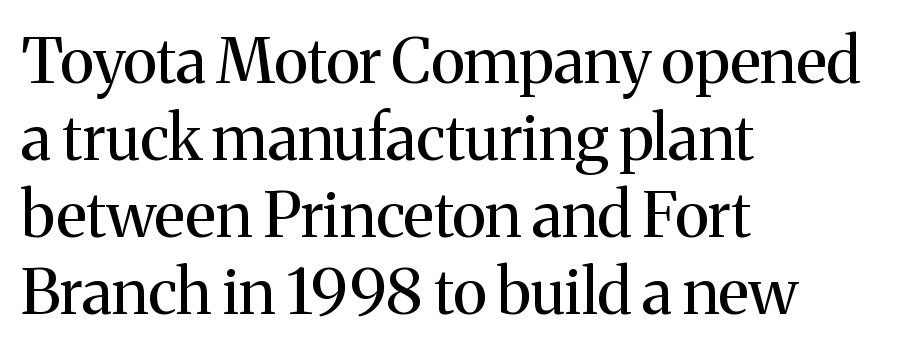
The image shows 63 px regular-weight serif type, upright; set left-aligned, line spacing 1.22x, normal letter spacing, not underlined; medium stroke contrast and a medium x-height.
